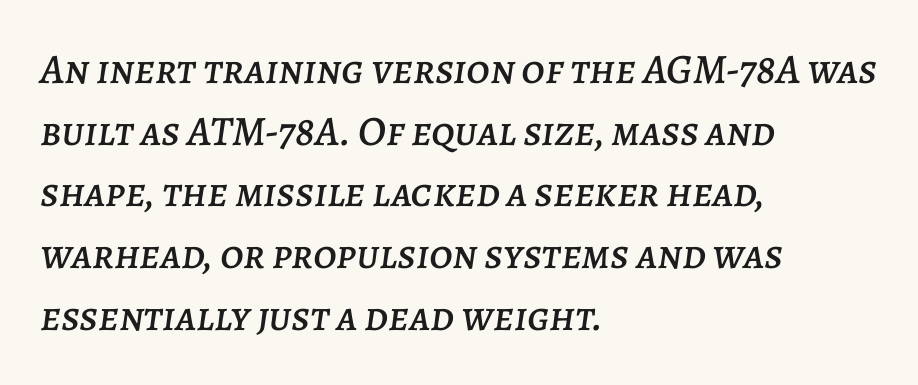
{"italic": "yes", "lean": "right", "slant_degrees": 7, "width": "normal", "stroke_contrast": "low", "x_height": "large", "monospaced": "no", "underline": "no", "align": "left", "line_spacing": "normal", "line_spacing_ratio": 1.47, "letter_spacing": "normal", "letter_spacing_em": 0.0, "glyph_px": 42}
